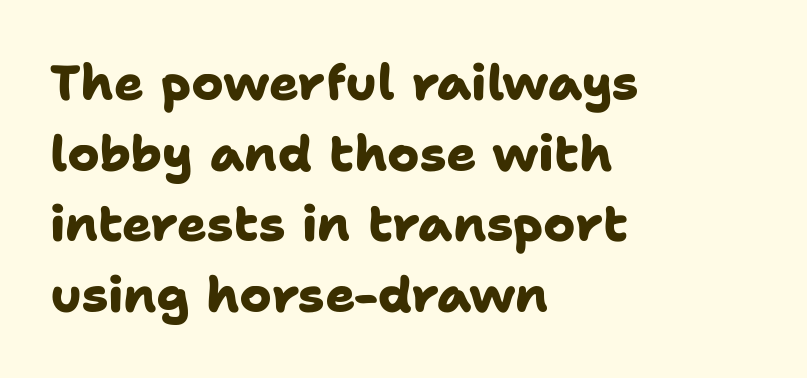
{"serif": "no", "bold": "yes", "weight": "heavy", "width": "normal", "stroke_contrast": "low", "x_height": "medium", "monospaced": "no", "underline": "no", "align": "left", "line_spacing": "normal", "line_spacing_ratio": 1.44, "letter_spacing": "normal", "letter_spacing_em": 0.0, "glyph_px": 49}
